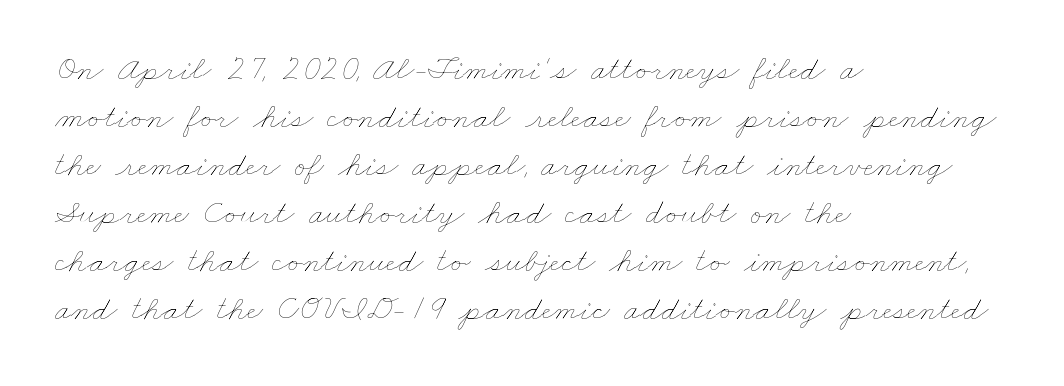
Q: Is the text bold? A: No.
Q: Is the text underlined? A: No.
Q: How is the paragraph aligned? A: Left-aligned.
Q: Is the spacing between letters normal or unusually wide? A: Normal.
Q: Is the spacing between lines tight, normal or loose? A: Normal.
Q: Width (condensed, normal, or wide)? A: Wide.
Q: Stroke contrast? A: Low.
Q: x-height? A: Small.
Q: Monospaced? A: No.
